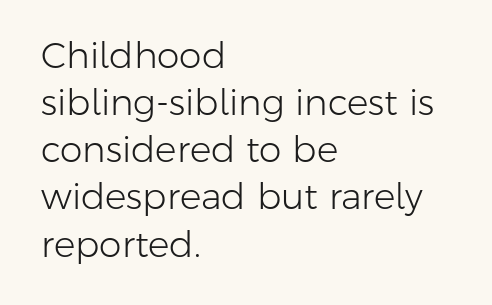
The image shows 36 px light sans-serif type, upright; set left-aligned, normal line spacing (1.31x), normal letter spacing, not underlined; low stroke contrast and a medium x-height.
